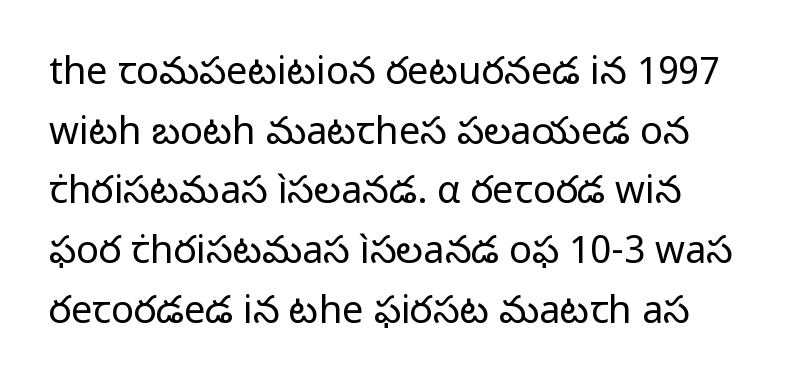
The gaps between neighbouring characters are ordinary and unremarkable. A typesetter would label this face a sans. Glance below the letters and you will spot only blank space. Note the varied advance widths — an 'i' is clearly narrower than an 'm'. The font is comparable to plain body text, perhaps lighter. The typography opts for an upright posture over an oblique one.
